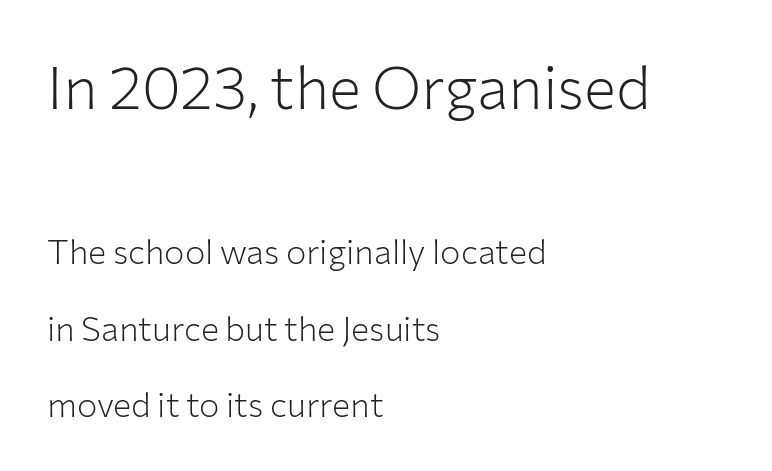
Do the letters lean? They stand straight. The glyphs in this specimen are sans serif. This sample uses plain, unmodified letter spacing. Only glyphs here, with clear space below each row. The lines are quadded left.
